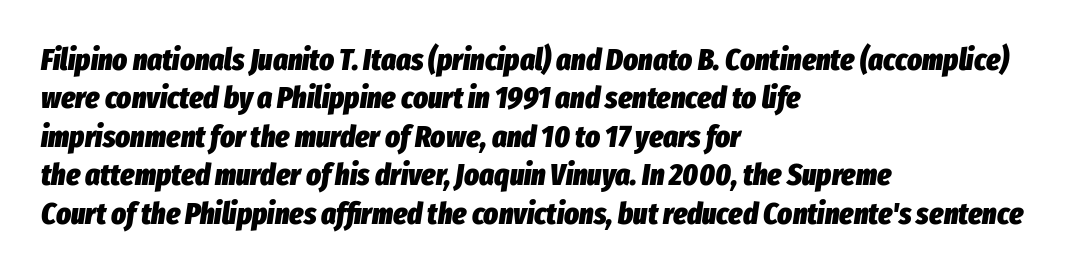
Q: Is the text bold? A: Yes.
Q: Is the text italic (slanted)? A: Yes, it leans right by about 8 degrees.
Q: Is the text underlined? A: No.
Q: How is the paragraph aligned? A: Left-aligned.
Q: Is the spacing between letters normal or unusually wide? A: Normal.
Q: Width (condensed, normal, or wide)? A: Condensed.
Q: Stroke contrast? A: Low.
Q: x-height? A: Medium.
Q: Monospaced? A: No.
